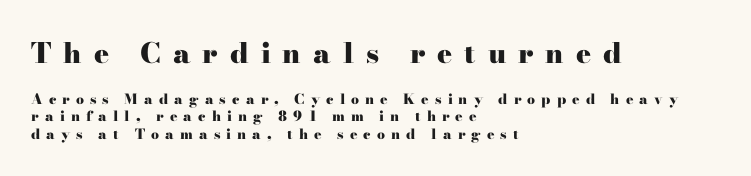
Q: Is the text bold? A: Yes.
Q: Is the text italic (slanted)? A: No, it is upright.
Q: Is the typeface a serif or a sans-serif typeface? A: Serif.
Q: Is the text underlined? A: No.
Q: How is the paragraph aligned? A: Left-aligned.
Q: Is the spacing between letters normal or unusually wide? A: Unusually wide.
Q: Which block of text is set in a larger size, the first (top) or the second (bottom)? A: The first (top) one.
Q: Width (condensed, normal, or wide)? A: Wide.
Q: Stroke contrast? A: High.
Q: x-height? A: Small.
Q: Monospaced? A: No.
